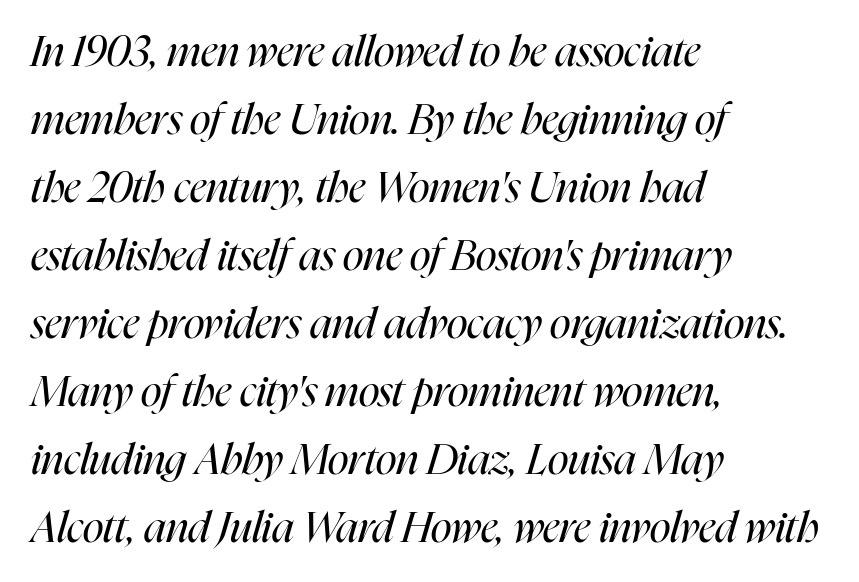
This rendering features lettering with no underline. Bold? No — there's no thickening of the strokes. These lines stack with their left ends in a neat column. These lines keep a tight, regular rhythm from letter to letter. Honestly, the row spacing looks completely unremarkable. Rendered with sloped, italic letterforms.
